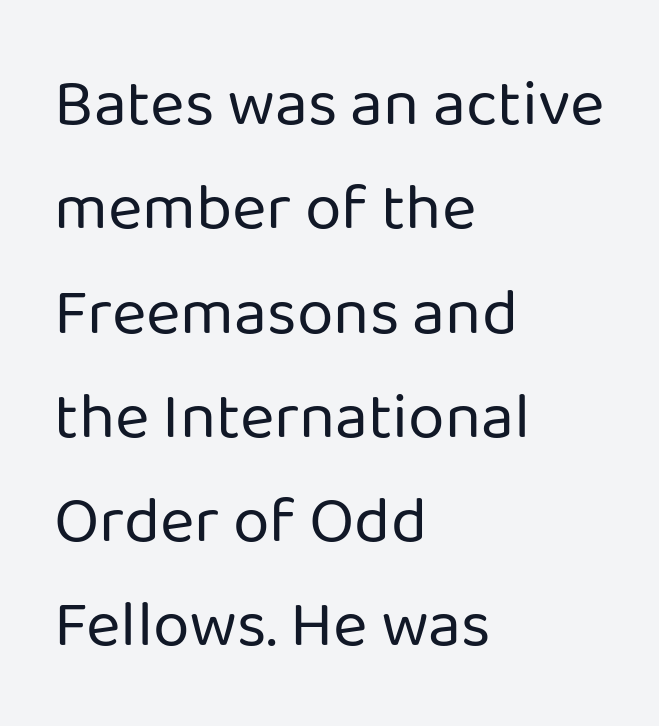
The text was rendered using a sans face with plain stroke endings. Weight: regular or lighter. The letters stand upright; this is a roman face. The compositor pushed each line to the left boundary. These lines keep a tight, regular rhythm from letter to letter.
